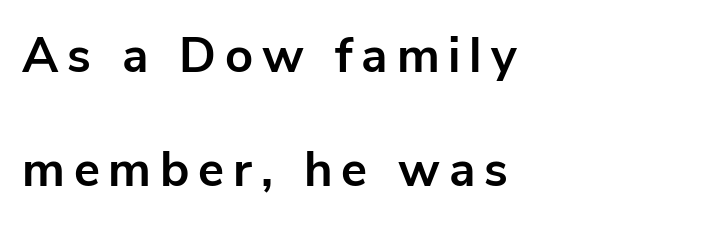
Do the characters align in a grid? No, the font is proportional. This rendering employs a face without finishing strokes, i.e., a sans-serif. This sample uses an upright cut, with every glyph sitting square on the baseline. Compared with a centered layout, this one pins lines to the left instead.
